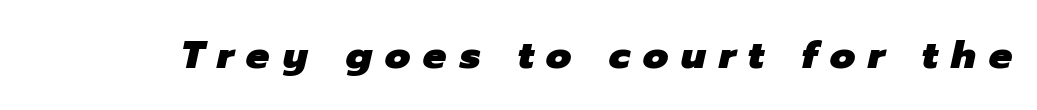
The image shows 39 px heavy type, italic (leaning right); set unusually wide letter spacing (+0.33 em), not underlined; low stroke contrast and a medium x-height.
